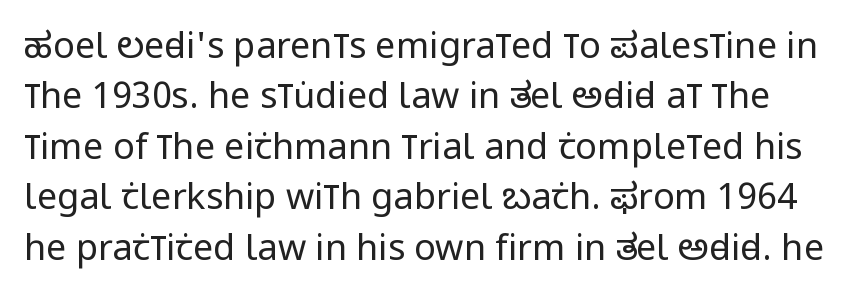
You could not count columns in this text — the font is proportionally spaced. Descender tails drop into unmarked territory. A typesetter would call this leading conventional body-copy spacing. Classification — sans serif.
